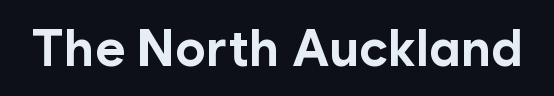
Q: Is the text bold? A: Yes.
Q: Is the text italic (slanted)? A: No, it is upright.
Q: Is the typeface a serif or a sans-serif typeface? A: Sans-serif.
Q: Is the text underlined? A: No.
Q: Is the spacing between letters normal or unusually wide? A: Normal.
Q: Width (condensed, normal, or wide)? A: Normal.
Q: Stroke contrast? A: Low.
Q: x-height? A: Medium.
Q: Monospaced? A: No.
